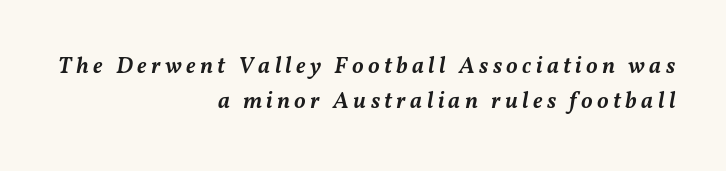
The space directly below the letters is spotless. There's an unmistakable incline to the writing here. On the weight axis this lands at semibold, roughly 600. The setting favours the right margin, as signatures and pull-quotes sometimes do.
